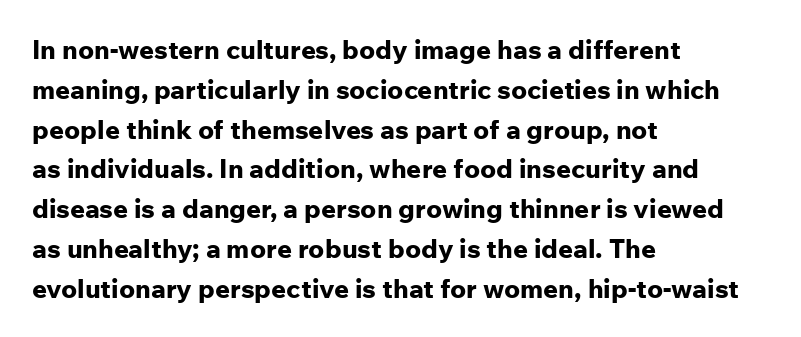
{"italic": "no", "bold": "yes", "underline": "no", "align": "left", "line_spacing": "normal", "line_spacing_ratio": 1.53, "letter_spacing": "normal", "letter_spacing_em": 0.0, "glyph_px": 26}
